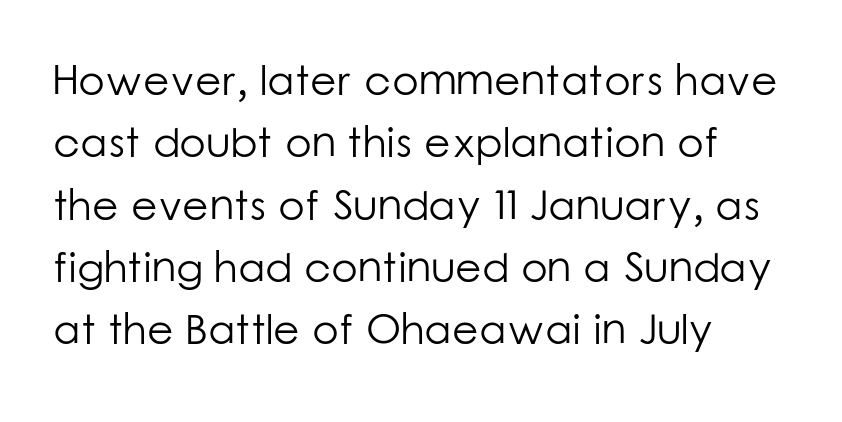
Q: Is the text bold? A: No.
Q: Is the text italic (slanted)? A: No, it is upright.
Q: Is the typeface a serif or a sans-serif typeface? A: Sans-serif.
Q: Is the text underlined? A: No.
Q: How is the paragraph aligned? A: Left-aligned.
Q: Is the spacing between letters normal or unusually wide? A: Normal.
Q: Is the spacing between lines tight, normal or loose? A: Normal.
Q: Width (condensed, normal, or wide)? A: Normal.
Q: Stroke contrast? A: Low.
Q: x-height? A: Medium.
Q: Monospaced? A: No.
